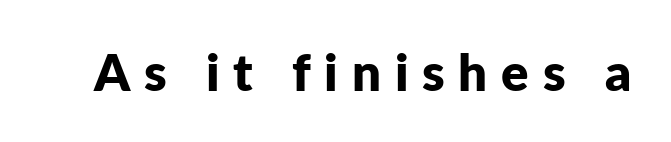
Nobody drew a line under any word here. You can tell from the bare stems that sans-serif type was used. Rendered with straight, roman letterforms. This rendering widens character spacing well past its baseline value. Do the characters align in a grid? No, the font is proportional.
